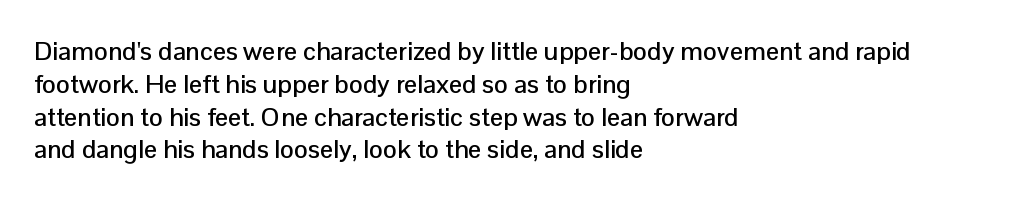
The image shows 26 px text type, upright; set left-aligned, normal line spacing (1.26x), normal letter spacing, not underlined.
